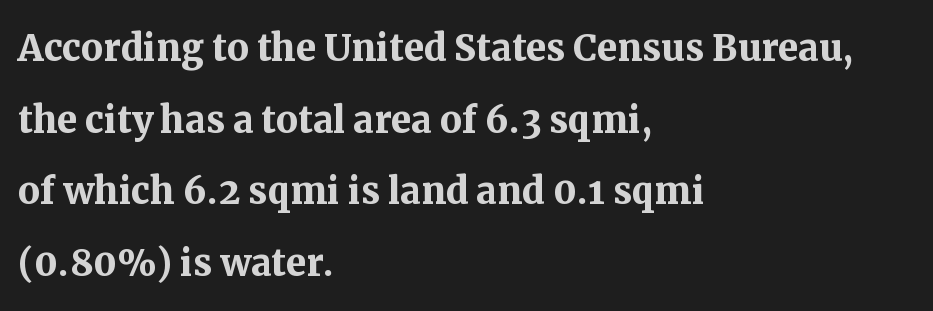
This block has exactly the height ordinary leading produces. The face used here is rendered with its standard letterfit. Upright lettering throughout. These lines are set flush left with a ragged right edge. Heavy-handed strokes throughout: this text is bold. Here the designer chose a conventional face with non-uniform glyph widths.
